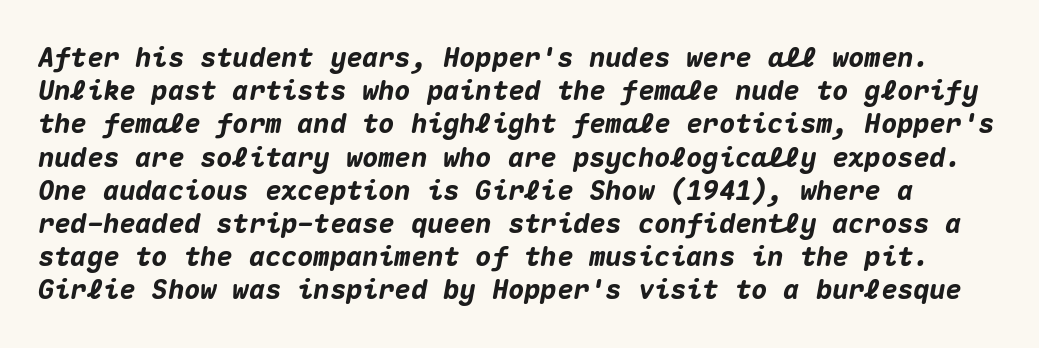
Q: Is the text bold? A: Yes.
Q: Is the text italic (slanted)? A: Yes, it leans right by about 10 degrees.
Q: Is the text underlined? A: No.
Q: Is the spacing between letters normal or unusually wide? A: Normal.
